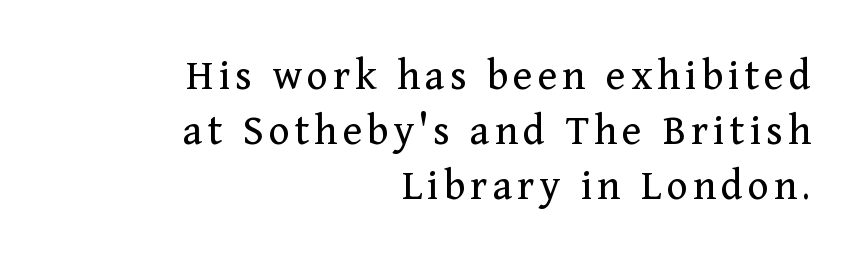
{"serif": "yes", "italic": "no", "bold": "no", "weight": "regular", "width": "normal", "stroke_contrast": "medium", "x_height": "medium", "monospaced": "no", "underline": "no", "align": "right", "line_spacing_ratio": 1.22, "glyph_px": 45}
